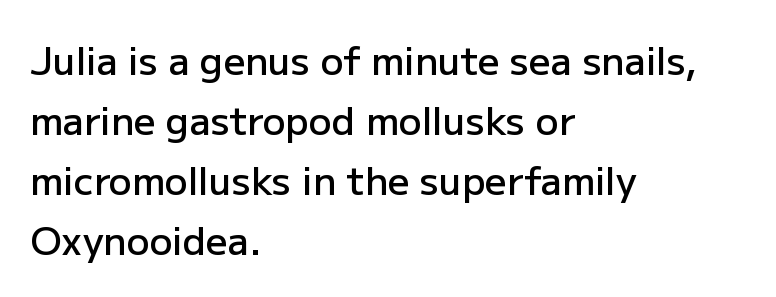
Q: Is the text bold? A: Semi-bold.
Q: Is the text italic (slanted)? A: No, it is upright.
Q: Is the typeface a serif or a sans-serif typeface? A: Sans-serif.
Q: Is the text underlined? A: No.
Q: How is the paragraph aligned? A: Left-aligned.
Q: Is the spacing between letters normal or unusually wide? A: Normal.
Q: Is the spacing between lines tight, normal or loose? A: Normal.
Q: Width (condensed, normal, or wide)? A: Normal.
Q: Stroke contrast? A: Low.
Q: x-height? A: Medium.
Q: Monospaced? A: No.
